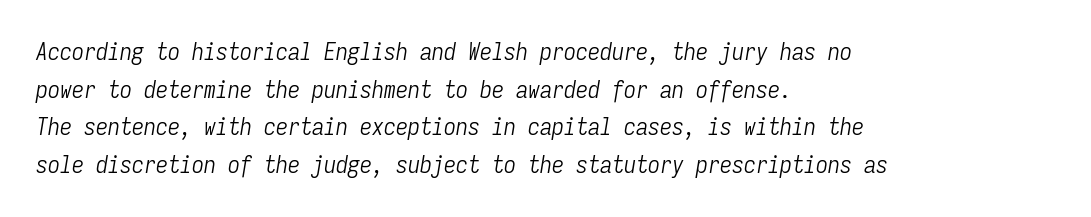
Q: Is the text bold? A: No.
Q: Is the text italic (slanted)? A: Yes, it leans right by about 9 degrees.
Q: Is the text underlined? A: No.
Q: How is the paragraph aligned? A: Left-aligned.
Q: Is the spacing between letters normal or unusually wide? A: Normal.
Q: Is the spacing between lines tight, normal or loose? A: Normal.
